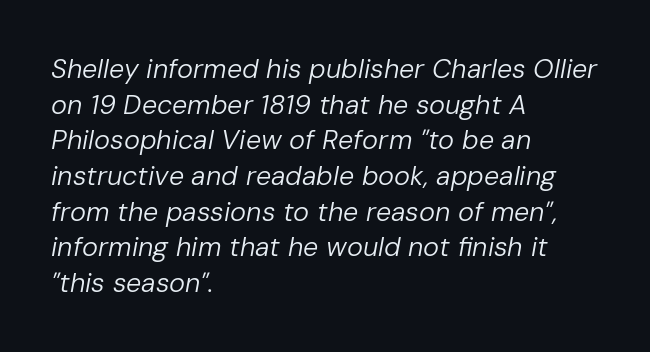
Q: Is the text bold? A: No.
Q: Is the text italic (slanted)? A: Yes, it leans right by about 10 degrees.
Q: Is the text underlined? A: No.
Q: How is the paragraph aligned? A: Left-aligned.
Q: Is the spacing between letters normal or unusually wide? A: Normal.
Q: Is the spacing between lines tight, normal or loose? A: Normal.
